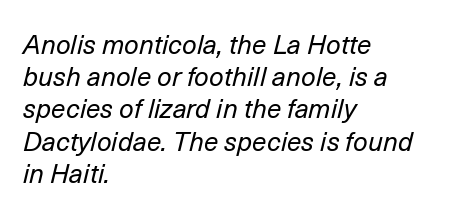
Q: Is the text bold? A: No.
Q: Is the text italic (slanted)? A: Yes, it leans right by about 14 degrees.
Q: Is the text underlined? A: No.
Q: How is the paragraph aligned? A: Left-aligned.
Q: Is the spacing between letters normal or unusually wide? A: Normal.
